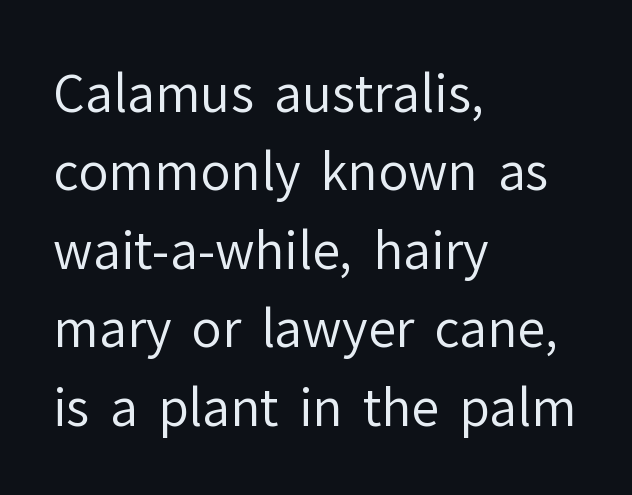
{"serif": "no", "italic": "no", "bold": "no", "weight": "regular", "width": "normal", "stroke_contrast": "low", "x_height": "medium", "monospaced": "no", "underline": "no", "align": "left", "line_spacing": "normal", "line_spacing_ratio": 1.57, "letter_spacing": "normal", "letter_spacing_em": 0.0, "glyph_px": 50}
